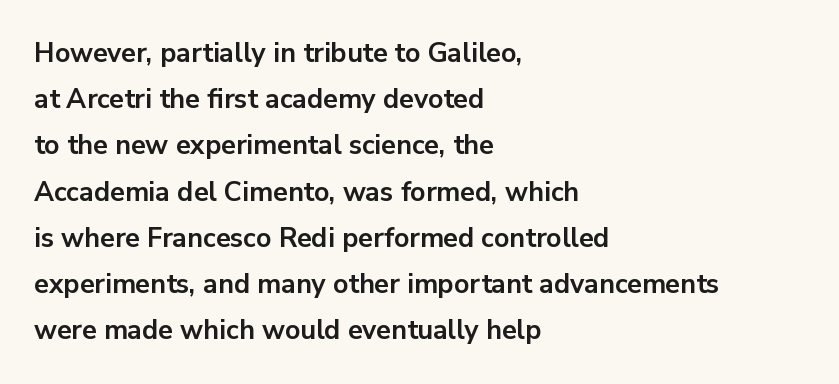
{"italic": "no", "bold": "yes", "underline": "no", "align": "left", "line_spacing_ratio": 1.71, "letter_spacing": "normal", "letter_spacing_em": 0.0, "glyph_px": 27}
